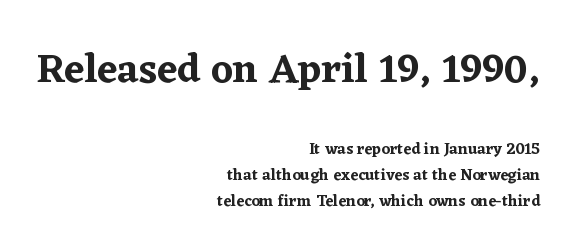
The rendering shrinks the type as you move from the upper chunk to the lower. The tracking reads as untouched default to a designer's eye. The space between consecutive lines is moderate. The rag falls on the left side of this text block.
